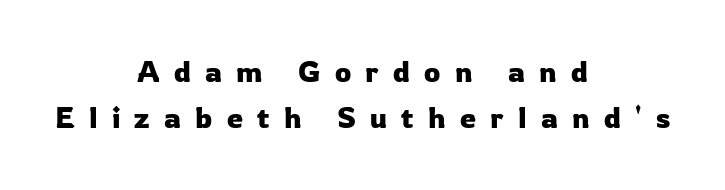
No italicization has been applied; the sample stays upright. The leading is moderate, giving the passage an even texture. The face used here is proportionally spaced, like ordinary book or web type. What stands out about the letter spacing? Its width — letters are far apart. The font family rendered here belongs to the sans-serif group. One-word summary of the alignment: center.
